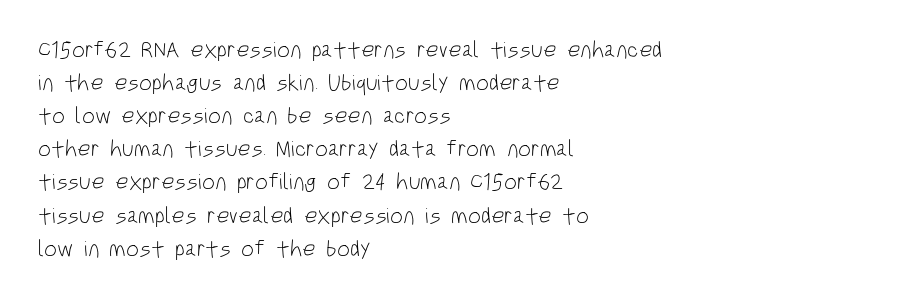
The image shows 23 px text type, upright; set left-aligned, normal line spacing (1.44x), normal letter spacing, not underlined.
